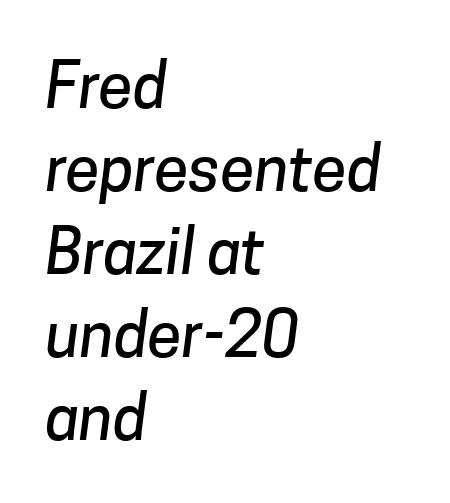
The image shows 62 px sans-serif type; set left-aligned, normal line spacing (1.34x), normal letter spacing, not underlined; low stroke contrast and a medium x-height.
